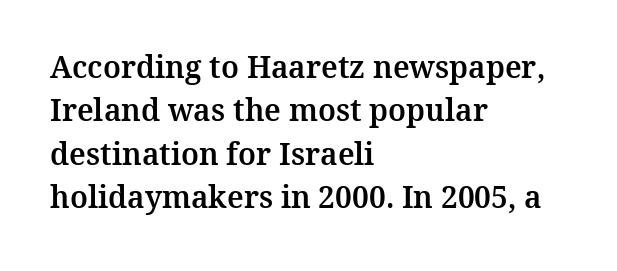
When letters stand straight like this, we call the style roman or upright. Look at the bottom of the vertical strokes: they flare into serifs here. The rows are spaced the way most documents space them. The compositor pushed each line to the left boundary.
